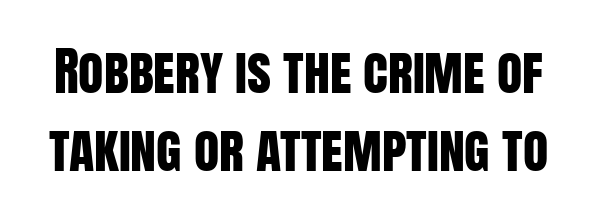
Q: Is the text italic (slanted)? A: No, it is upright.
Q: Is the typeface a serif or a sans-serif typeface? A: Sans-serif.
Q: Is the text underlined? A: No.
Q: Is the spacing between letters normal or unusually wide? A: Normal.
Q: Is the spacing between lines tight, normal or loose? A: Normal.
Q: Width (condensed, normal, or wide)? A: Condensed.
Q: Stroke contrast? A: Low.
Q: x-height? A: Large.
Q: Monospaced? A: No.
